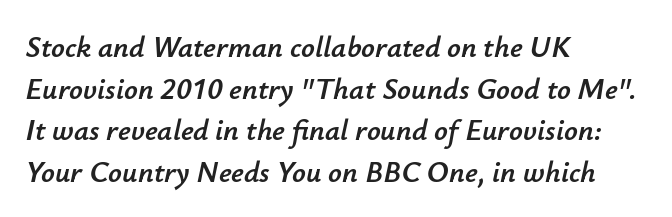
{"italic": "yes", "lean": "right", "slant_degrees": 12, "width": "normal", "stroke_contrast": "low", "x_height": "small", "monospaced": "no", "underline": "no", "align": "left", "line_spacing": "normal", "line_spacing_ratio": 1.39, "letter_spacing": "normal", "letter_spacing_em": 0.0, "glyph_px": 30}
